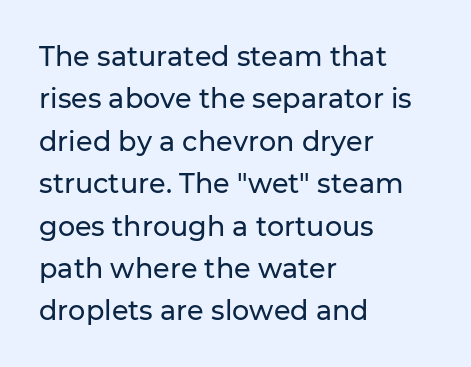
The image shows 27 px text type, upright; set left-aligned, normal line spacing (1.57x), normal letter spacing, not underlined.
